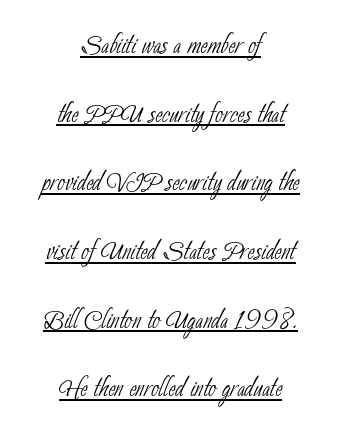
The image shows 34 px thin, condensed sans-serif type; set centered, loose line spacing (2.02x), normal letter spacing, underlined; low stroke contrast and a small x-height.
